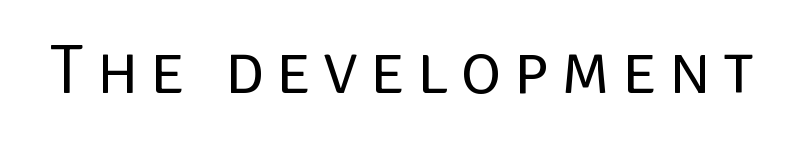
Q: Is the text bold? A: No.
Q: Is the text italic (slanted)? A: No, it is upright.
Q: Is the typeface a serif or a sans-serif typeface? A: Sans-serif.
Q: Is the text underlined? A: No.
Q: Width (condensed, normal, or wide)? A: Normal.
Q: Stroke contrast? A: Low.
Q: x-height? A: Large.
Q: Monospaced? A: No.
